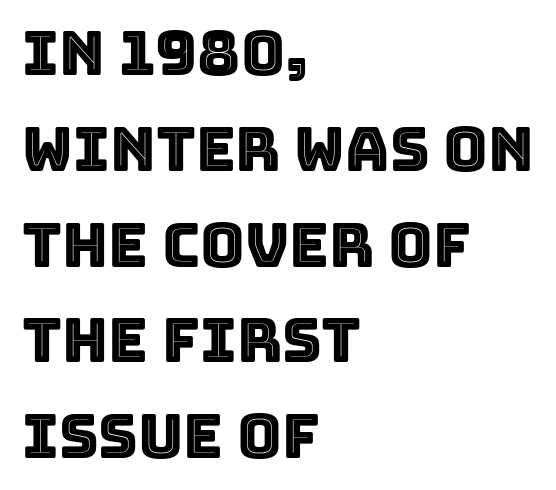
The image shows 61 px text type, upright; set left-aligned, normal line spacing (1.57x), normal letter spacing, not underlined; a large x-height.
